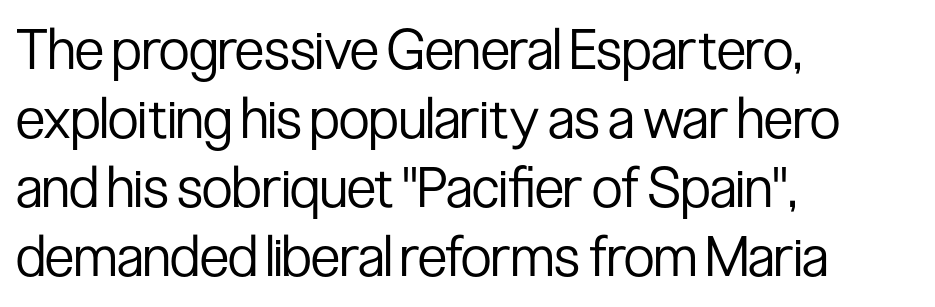
The image shows 56 px regular-weight, condensed sans-serif type, upright; set left-aligned, line spacing 1.23x, normal letter spacing, not underlined; low stroke contrast and a medium x-height.
